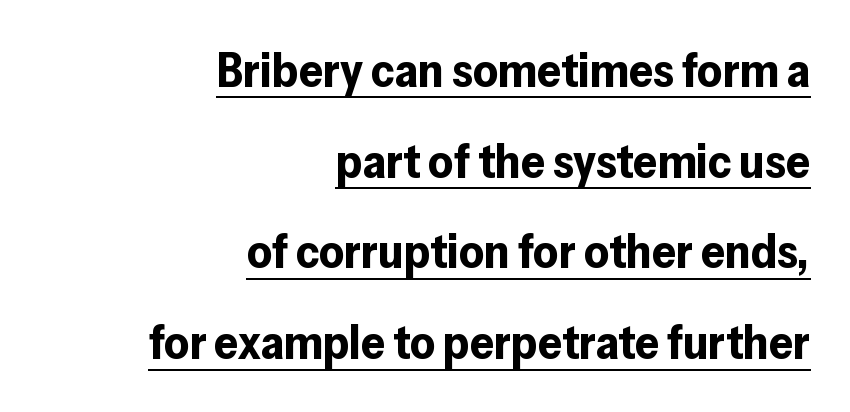
You could call the tracking neutral — neither tight nor loose. Character widths vary here, with narrow letters taking less room than wide ones. Its strokes are broad and dark, the hallmark of bold type. No italicization has been applied; the sample stays upright.
